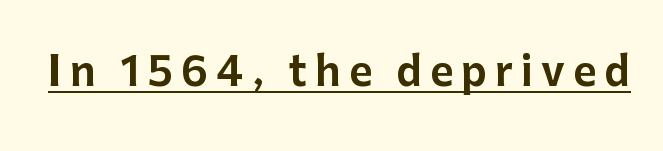
Q: Is the text italic (slanted)? A: No, it is upright.
Q: Is the typeface a serif or a sans-serif typeface? A: Sans-serif.
Q: Is the text underlined? A: Yes.
Q: Is the spacing between letters normal or unusually wide? A: Unusually wide.
Q: Width (condensed, normal, or wide)? A: Normal.
Q: Stroke contrast? A: Low.
Q: x-height? A: Medium.
Q: Monospaced? A: No.
